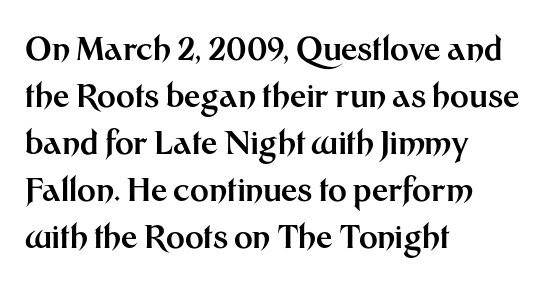
Q: Is the text bold? A: Yes.
Q: Is the text italic (slanted)? A: No, it is upright.
Q: Is the typeface a serif or a sans-serif typeface? A: Sans-serif.
Q: Is the text underlined? A: No.
Q: How is the paragraph aligned? A: Left-aligned.
Q: Is the spacing between letters normal or unusually wide? A: Normal.
Q: Is the spacing between lines tight, normal or loose? A: Normal.
Q: Width (condensed, normal, or wide)? A: Normal.
Q: Stroke contrast? A: Medium.
Q: x-height? A: Medium.
Q: Monospaced? A: No.
